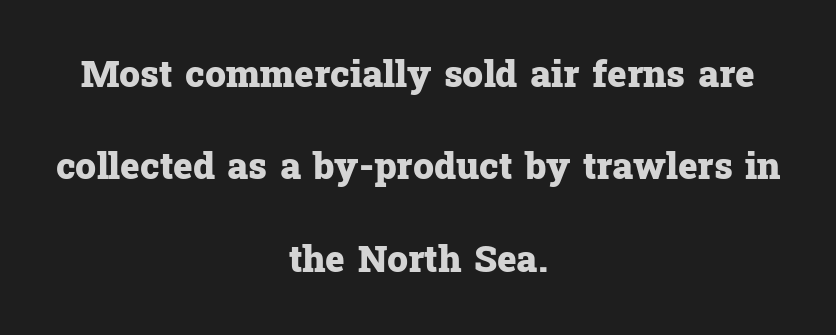
The image shows 37 px heavy serif type, upright; set centered, loose line spacing (2.5x), normal letter spacing, not underlined; low stroke contrast and a medium x-height.
